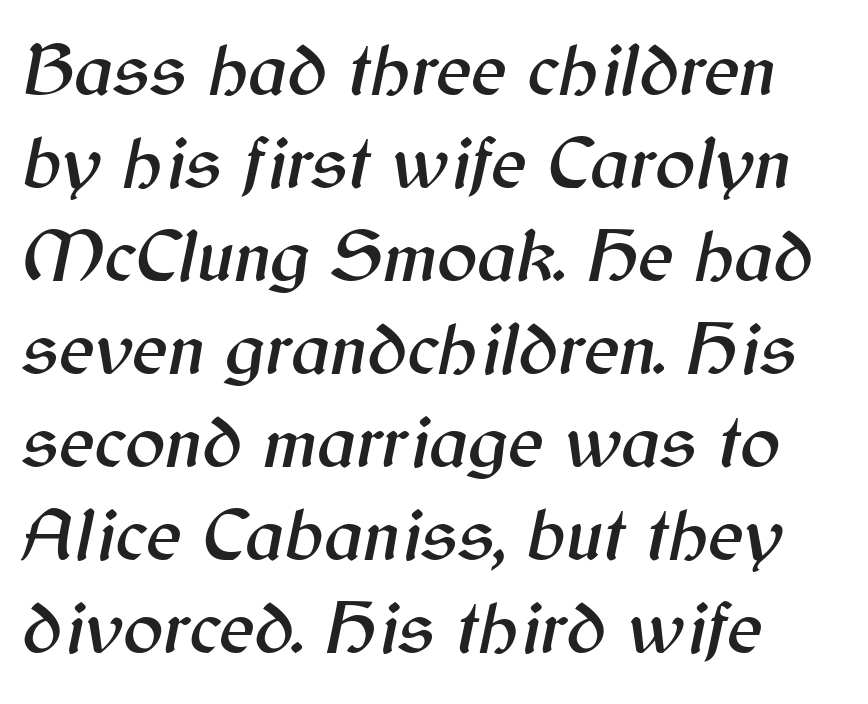
The image shows 75 px text type, italic (leaning right); set left-aligned, line spacing 1.24x, normal letter spacing, not underlined; medium stroke contrast and a medium x-height.
